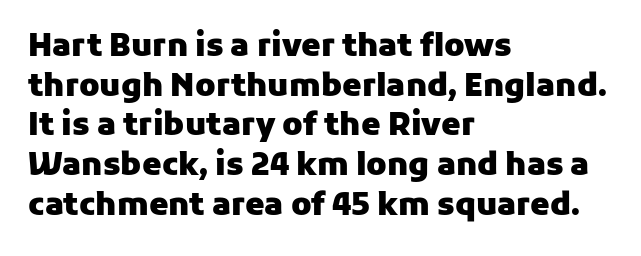
Q: Is the text bold? A: Yes.
Q: Is the text italic (slanted)? A: No, it is upright.
Q: Is the typeface a serif or a sans-serif typeface? A: Sans-serif.
Q: Is the text underlined? A: No.
Q: How is the paragraph aligned? A: Left-aligned.
Q: Is the spacing between letters normal or unusually wide? A: Normal.
Q: Is the spacing between lines tight, normal or loose? A: Normal.
Q: Width (condensed, normal, or wide)? A: Normal.
Q: Stroke contrast? A: Low.
Q: x-height? A: Medium.
Q: Monospaced? A: No.
